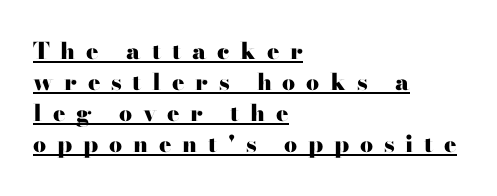
The image shows 23 px bold type, upright; set left-aligned, normal line spacing (1.35x), unusually wide letter spacing (+0.47 em), underlined.
